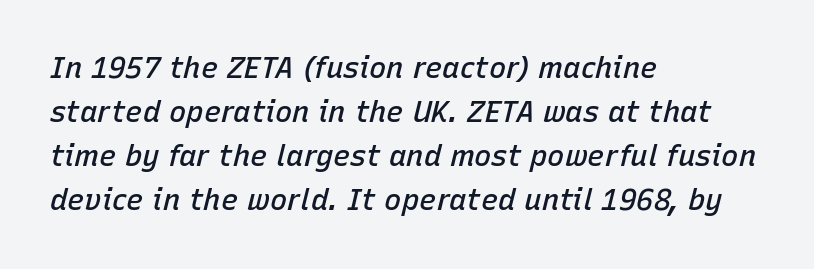
The image shows 29 px semibold type, italic (leaning right); set left-aligned, normal line spacing (1.52x), normal letter spacing, not underlined; low stroke contrast and a medium x-height.
